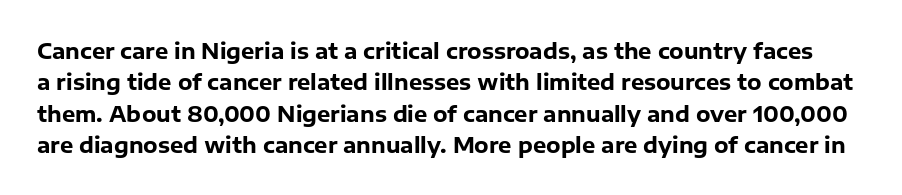
The image shows 21 px bold type, upright; set normal line spacing (1.49x), normal letter spacing, not underlined.
